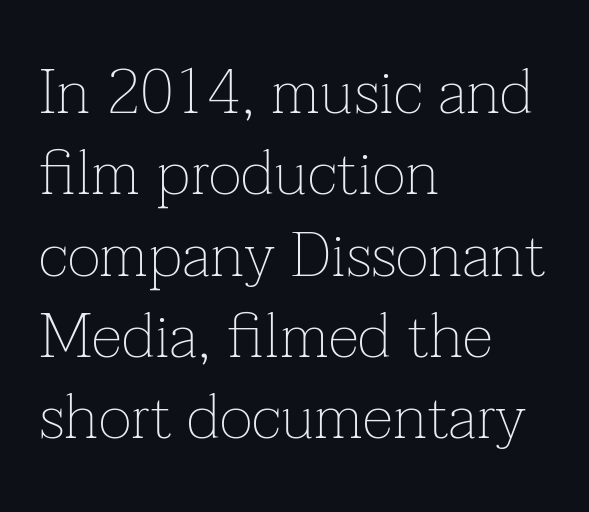
The image shows 63 px thin serif type, upright; set left-aligned, normal line spacing (1.29x), normal letter spacing, not underlined; low stroke contrast and a medium x-height.
